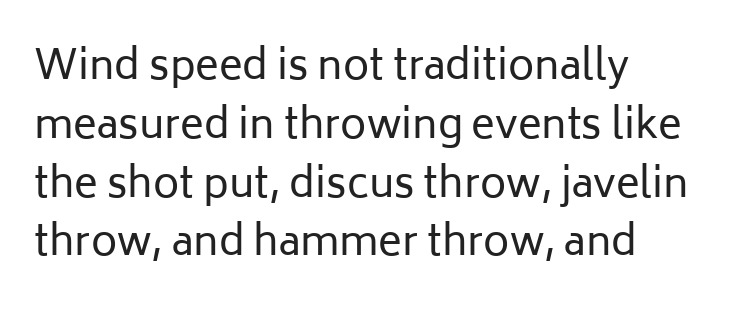
{"serif": "no", "italic": "no", "bold": "no", "weight": "regular", "width": "normal", "stroke_contrast": "low", "x_height": "medium", "monospaced": "no", "underline": "no", "align": "left", "line_spacing": "normal", "line_spacing_ratio": 1.47, "letter_spacing": "normal", "letter_spacing_em": 0.0, "glyph_px": 40}
